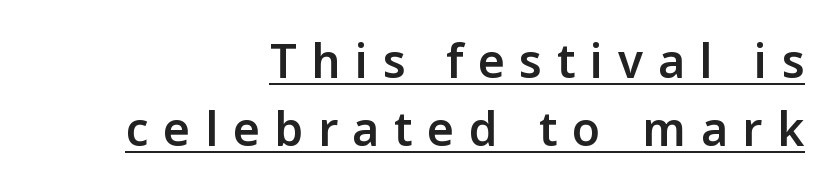
Stroke terminals: plain, sans-serif. Teacher's note: observe the even right margin — that is flush-right alignment. This sample uses expanded letter spacing, leaving extra air between glyphs. Does a line run under the words? Yes, clearly. Interline gaps are of average width in this sample.
